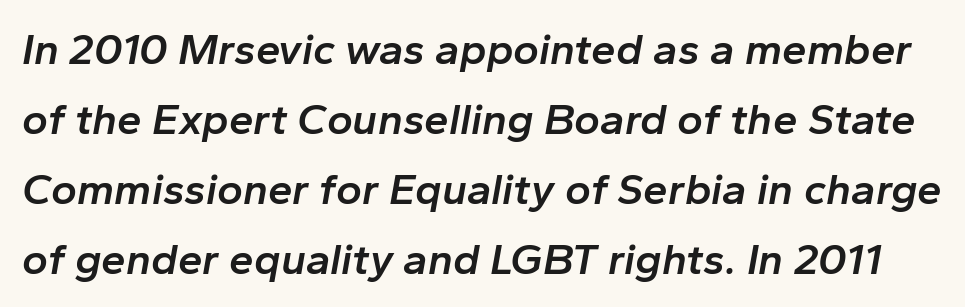
Q: Is the text bold? A: Semi-bold.
Q: Is the text italic (slanted)? A: Yes, it leans right by about 10 degrees.
Q: Is the text underlined? A: No.
Q: Is the spacing between letters normal or unusually wide? A: Normal.
Q: Is the spacing between lines tight, normal or loose? A: Normal.
Q: Width (condensed, normal, or wide)? A: Normal.
Q: Stroke contrast? A: Low.
Q: x-height? A: Medium.
Q: Monospaced? A: No.
